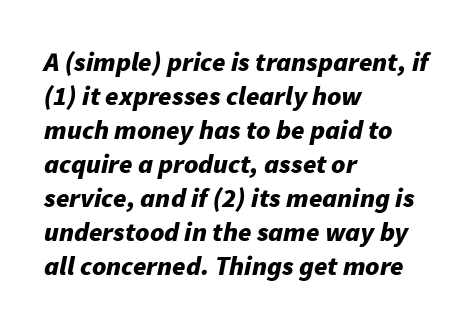
{"italic": "yes", "lean": "right", "slant_degrees": 11, "bold": "yes", "underline": "no", "align": "left", "line_spacing": "normal", "line_spacing_ratio": 1.26, "letter_spacing": "normal", "letter_spacing_em": 0.0, "glyph_px": 27}
